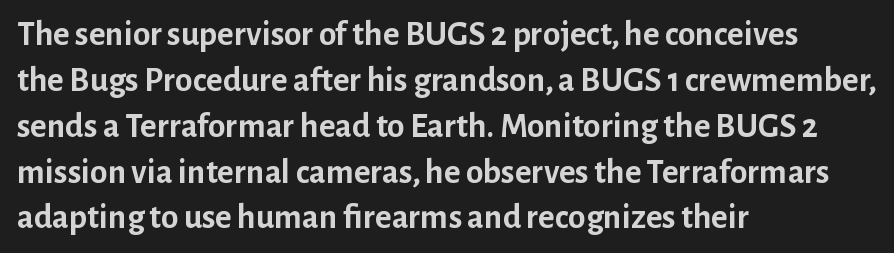
Q: Is the text bold? A: Yes.
Q: Is the text italic (slanted)? A: No, it is upright.
Q: Is the typeface a serif or a sans-serif typeface? A: Sans-serif.
Q: Is the text underlined? A: No.
Q: How is the paragraph aligned? A: Left-aligned.
Q: Is the spacing between letters normal or unusually wide? A: Normal.
Q: Is the spacing between lines tight, normal or loose? A: Normal.
Q: Width (condensed, normal, or wide)? A: Normal.
Q: Stroke contrast? A: Low.
Q: x-height? A: Medium.
Q: Monospaced? A: No.
